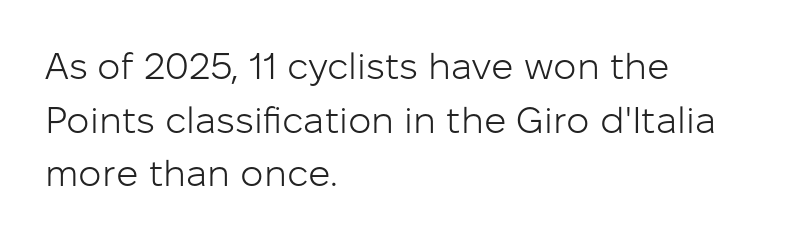
Has an underline been added? It has not. Looks like regular typesetting: each glyph gets only the width it needs. Compared with typical body copy, the letter spacing here is the same. One-word summary of the alignment: left. Stroke terminals: plain, sans-serif. A typesetter would mark this as roman, not italic.
